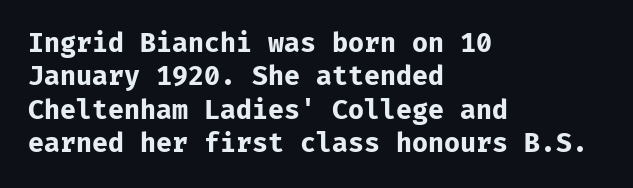
Q: Is the text bold? A: Yes.
Q: Is the text italic (slanted)? A: No, it is upright.
Q: Is the text underlined? A: No.
Q: How is the paragraph aligned? A: Left-aligned.
Q: Is the spacing between letters normal or unusually wide? A: Normal.
Q: Is the spacing between lines tight, normal or loose? A: Normal.
